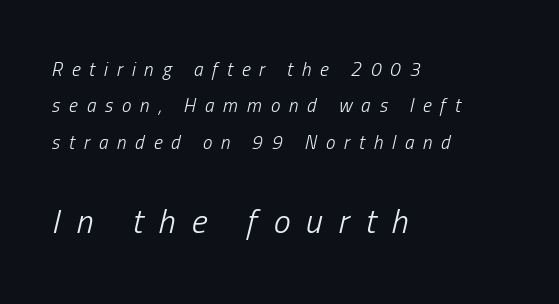
Words float on clear page, feet unadorned. Style check: oblique. These lines have a slow, spaced-out rhythm from letter to letter. Type size steps up from the first block to the second. The paragraph has a hard left edge and a soft right edge.
